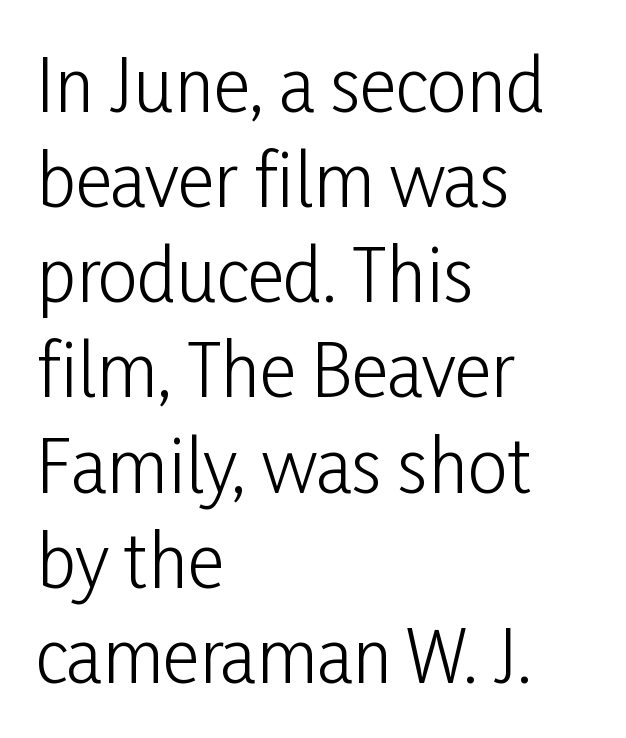
{"serif": "no", "italic": "no", "bold": "no", "weight": "light", "width": "condensed", "stroke_contrast": "low", "x_height": "medium", "monospaced": "no", "underline": "no", "align": "left", "line_spacing": "normal", "line_spacing_ratio": 1.34, "letter_spacing": "normal", "letter_spacing_em": 0.0, "glyph_px": 71}
